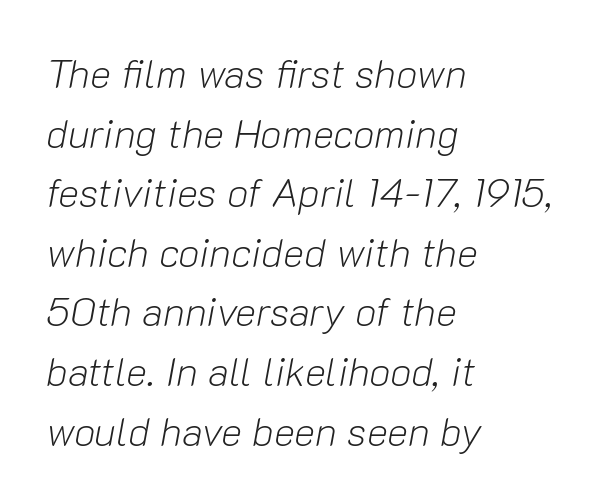
The image shows 40 px light type, italic (leaning right); set left-aligned, normal line spacing (1.49x), normal letter spacing, not underlined; low stroke contrast and a medium x-height.
